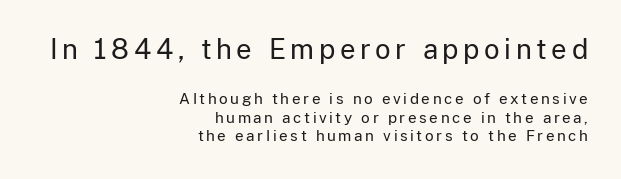
{"italic": "no", "bold": "no", "underline": "no", "align": "right", "line_spacing": "normal", "line_spacing_ratio": 1.26, "larger_block": "first", "size_ratio": 1.8, "glyph_px": 27}
